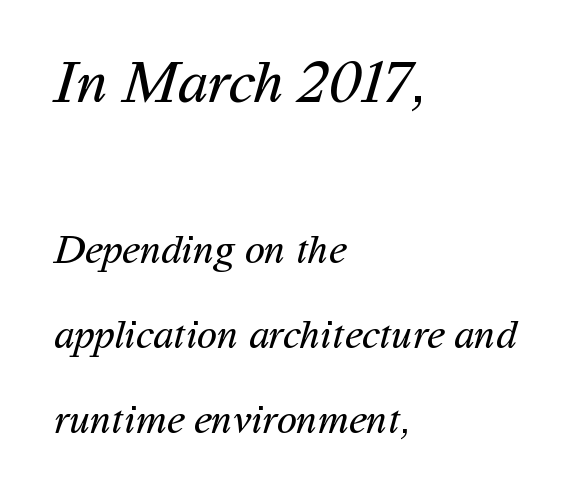
Q: Is the text bold? A: No.
Q: Is the typeface a serif or a sans-serif typeface? A: Sans-serif.
Q: Is the text underlined? A: No.
Q: How is the paragraph aligned? A: Left-aligned.
Q: Is the spacing between letters normal or unusually wide? A: Normal.
Q: Is the spacing between lines tight, normal or loose? A: Loose.
Q: Which block of text is set in a larger size, the first (top) or the second (bottom)? A: The first (top) one.
Q: Width (condensed, normal, or wide)? A: Normal.
Q: Stroke contrast? A: Medium.
Q: x-height? A: Medium.
Q: Monospaced? A: No.
